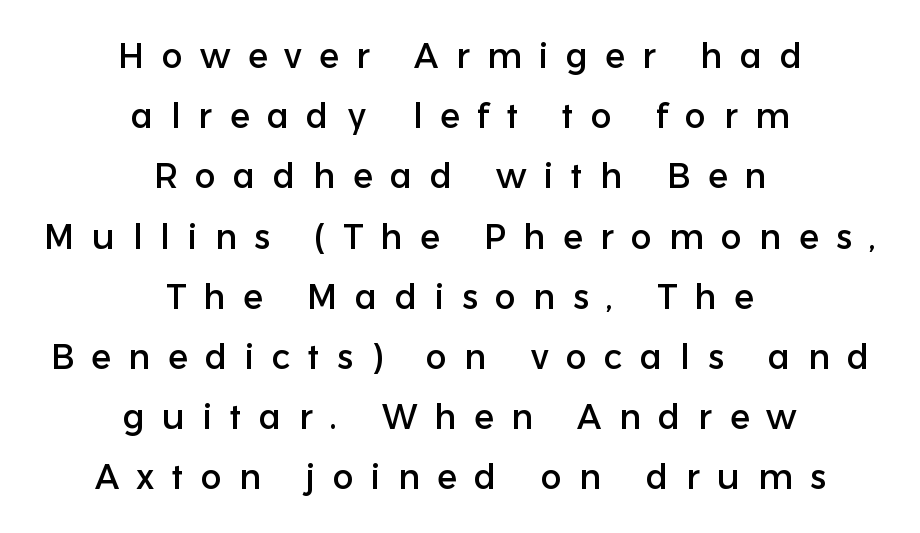
The image shows 35 px sans-serif type, upright; set centered, line spacing 1.72x, unusually wide letter spacing (+0.5 em), not underlined; low stroke contrast and a medium x-height.
